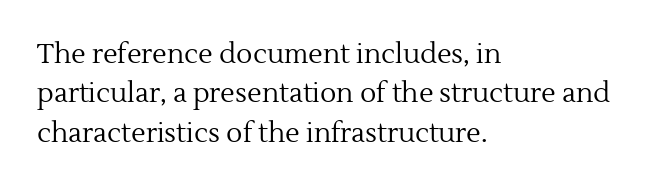
Q: Is the text bold? A: No.
Q: Is the text italic (slanted)? A: No, it is upright.
Q: Is the text underlined? A: No.
Q: How is the paragraph aligned? A: Left-aligned.
Q: Is the spacing between letters normal or unusually wide? A: Normal.
Q: Is the spacing between lines tight, normal or loose? A: Normal.
